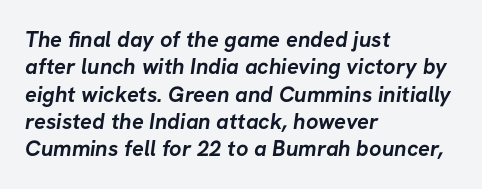
The image shows 22 px bold type; set left-aligned, line spacing 1.24x, normal letter spacing, not underlined.
